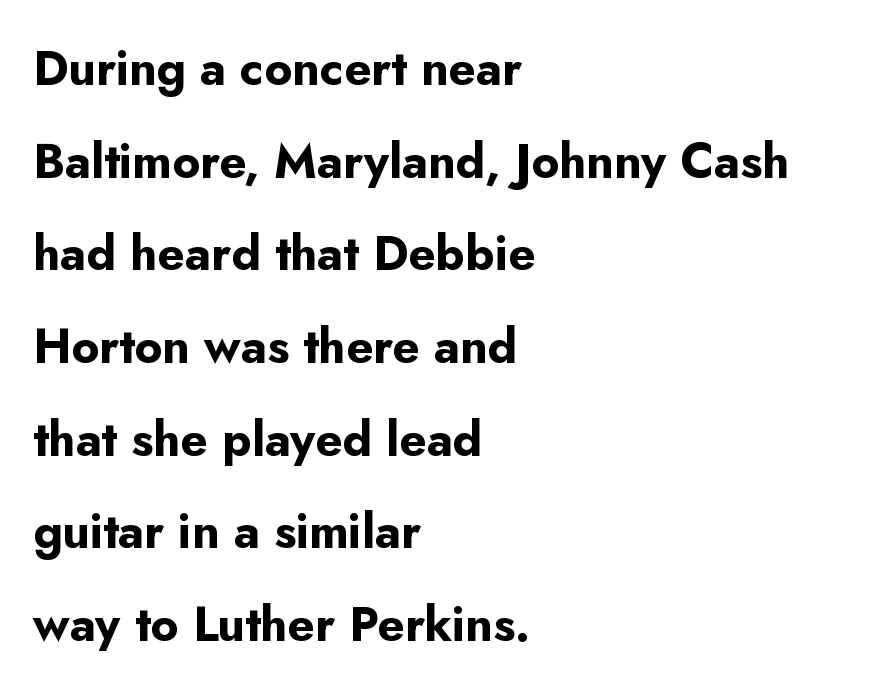
Does the weight exceed regular? Yes, all the way to bold. The vertical gap from one line to the next is large. These lines are rendered in a variable-pitch font. Glance below the letters and you will spot only blank space.
